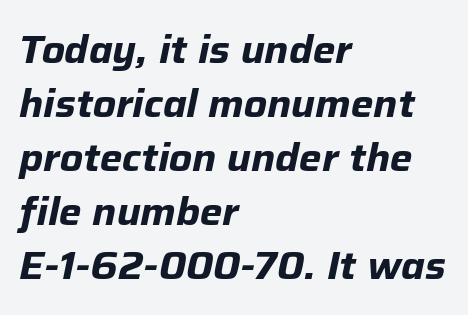
The image shows 38 px bold type, italic (leaning right); set left-aligned, normal line spacing (1.42x), normal letter spacing, not underlined; low stroke contrast and a medium x-height.
